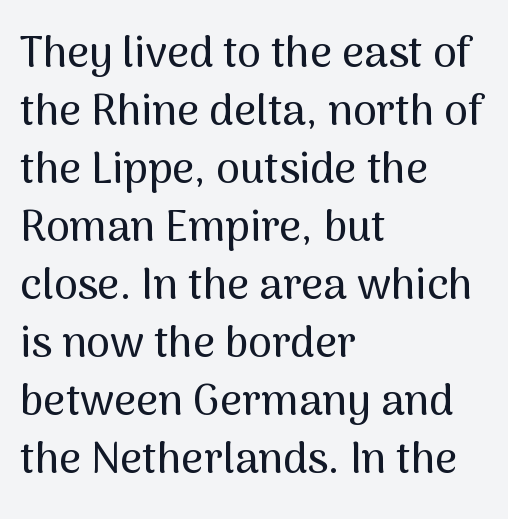
{"serif": "no", "italic": "no", "width": "normal", "stroke_contrast": "medium", "x_height": "medium", "monospaced": "no", "underline": "no", "align": "left", "line_spacing": "normal", "line_spacing_ratio": 1.35, "letter_spacing": "normal", "letter_spacing_em": 0.0, "glyph_px": 43}
